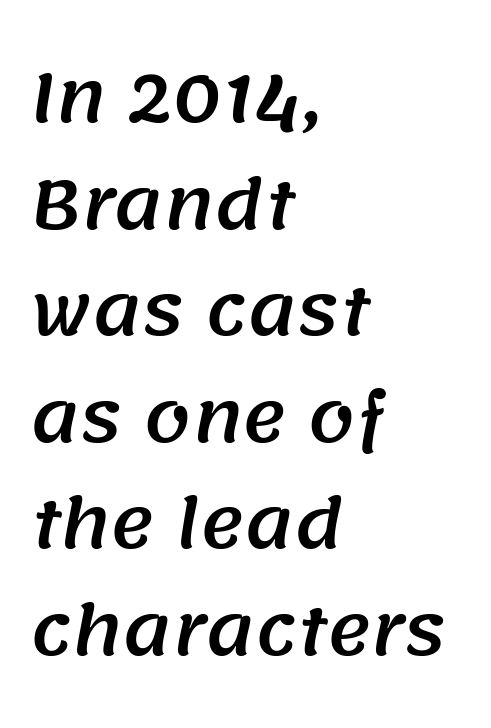
{"serif": "no", "width": "normal", "stroke_contrast": "medium", "x_height": "large", "monospaced": "no", "underline": "no", "align": "left", "line_spacing": "normal", "line_spacing_ratio": 1.59, "letter_spacing": "normal", "letter_spacing_em": 0.0, "glyph_px": 67}
